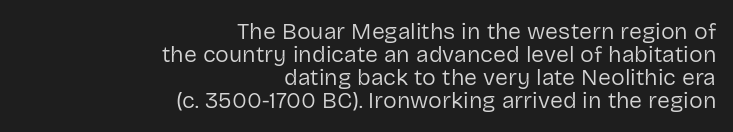
The image shows 23 px text type, upright; set right-aligned, tight line spacing (1.0x), normal letter spacing, not underlined.
